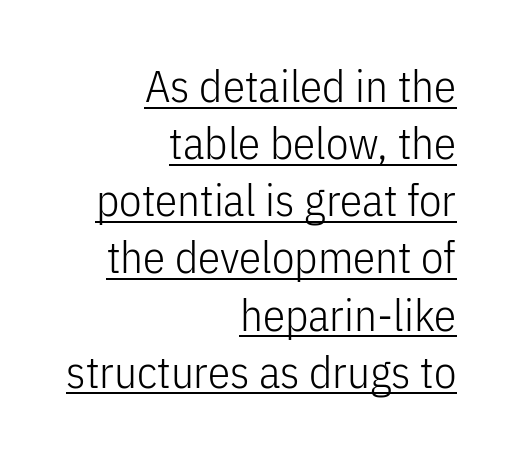
The image shows 45 px light, condensed sans-serif type, upright; set right-aligned, normal line spacing (1.27x), normal letter spacing, underlined; low stroke contrast and a medium x-height.
